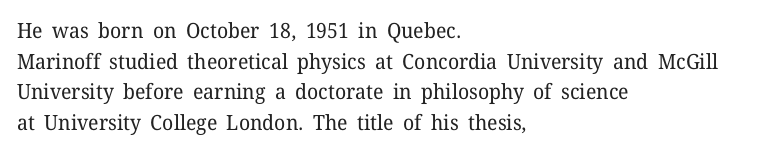
The strip under each line holds only bare page. The lines in this sample share a left origin and differ only in where they stop. The block of text has a typical density, with ordinary space between rows. A typesetter would call this zero additional tracking. Each stroke keeps to a modest, everyday thickness or less. Style check: upright.
